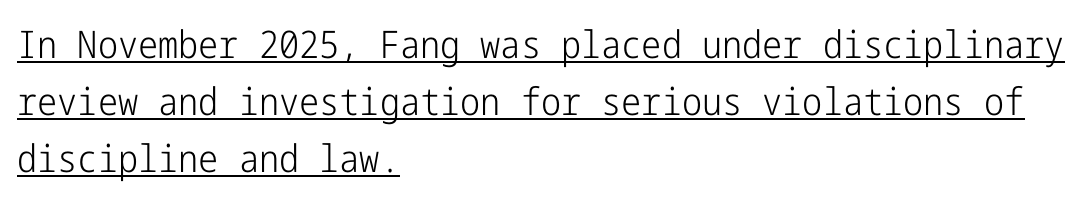
The image shows 38 px light, condensed sans-serif type, upright; set left-aligned, normal line spacing (1.5x), normal letter spacing, underlined; low stroke contrast and a medium x-height.
